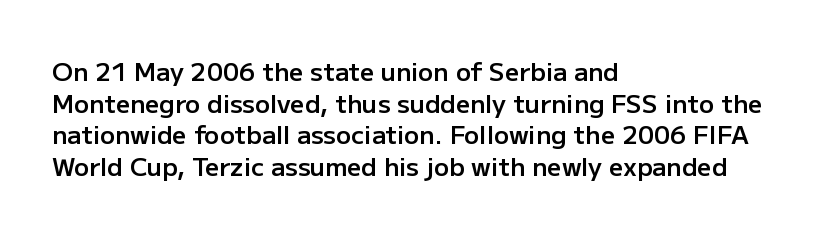
The image shows 25 px text type, upright; set left-aligned, normal line spacing (1.27x), normal letter spacing, not underlined.
